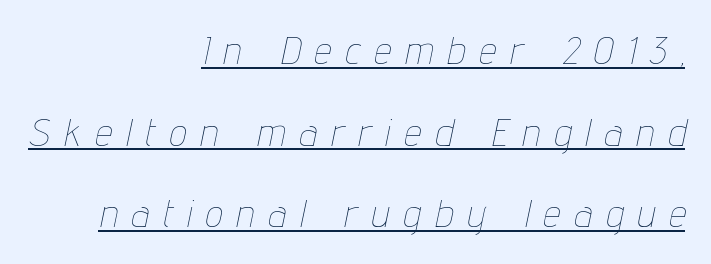
This is oblique type, the kind used for emphasis or titles. A typesetter would call this proportional, since set widths differ per character. How would I describe the line gaps? Wide and relaxed. The specimen includes a rule beneath the text block's lines.
